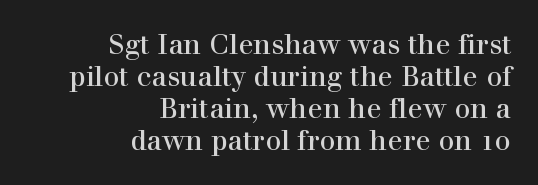
{"serif": "yes", "italic": "no", "width": "normal", "x_height": "medium", "monospaced": "no", "underline": "no", "align": "right", "line_spacing": "tight", "line_spacing_ratio": 1.14, "letter_spacing": "normal", "letter_spacing_em": 0.0, "glyph_px": 28}
